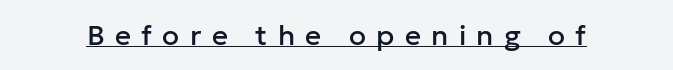
The image shows 28 px sans-serif type, upright; set unusually wide letter spacing (+0.37 em), underlined; low stroke contrast and a medium x-height.
